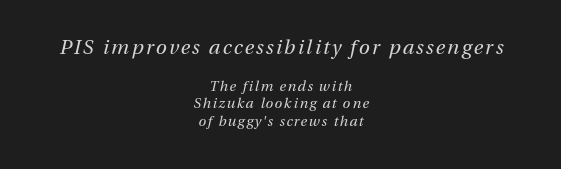
{"italic": "yes", "lean": "right", "slant_degrees": 13, "bold": "no", "underline": "no", "align": "center", "line_spacing_ratio": 1.24, "larger_block": "first", "size_ratio": 1.43, "glyph_px": 20}
